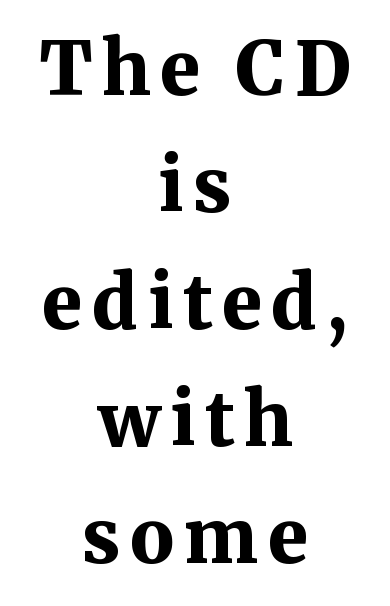
Spacing verdict: proportional, widths tailored to each character. No word sits above an underline. Bold? Absolutely — the strokes are thick and heavy. Horizontal alignment here is central, giving a formal, balanced look.
